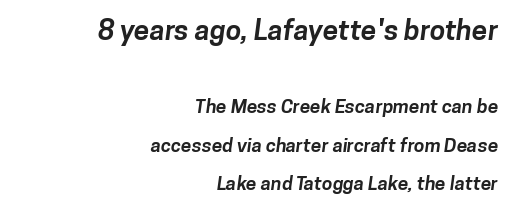
{"serif": "no", "bold": "yes", "weight": "bold", "width": "normal", "stroke_contrast": "low", "x_height": "medium", "monospaced": "no", "underline": "no", "align": "right", "line_spacing": "loose", "line_spacing_ratio": 2.03, "letter_spacing": "normal", "letter_spacing_em": 0.0, "larger_block": "first", "size_ratio": 1.47, "glyph_px": 28}
